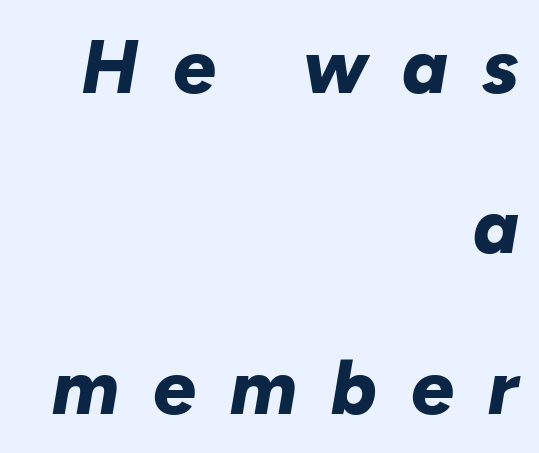
The image shows 76 px bold type, italic (leaning right); set right-aligned, loose line spacing (2.11x), unusually wide letter spacing (+0.45 em), not underlined; low stroke contrast and a medium x-height.
